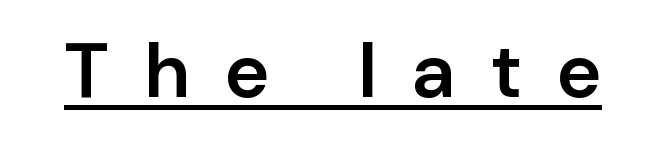
The image shows 77 px semibold sans-serif type, upright; set unusually wide letter spacing (+0.46 em), underlined; low stroke contrast and a medium x-height.
